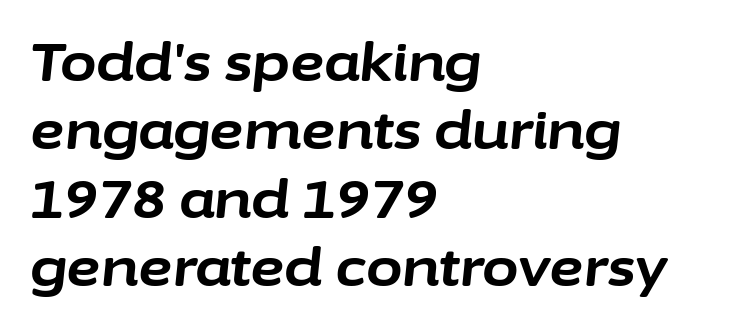
{"italic": "yes", "lean": "right", "slant_degrees": 6, "bold": "yes", "weight": "bold", "width": "normal", "stroke_contrast": "low", "x_height": "medium", "monospaced": "no", "underline": "no", "align": "left", "line_spacing": "normal", "line_spacing_ratio": 1.29, "letter_spacing": "normal", "letter_spacing_em": 0.0, "glyph_px": 53}
